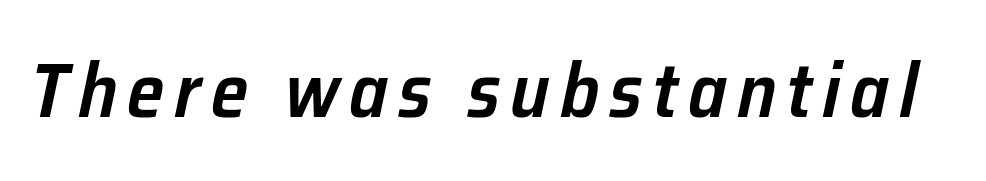
The image shows 76 px semibold type, italic (leaning right); set not underlined; low stroke contrast and a medium x-height.
